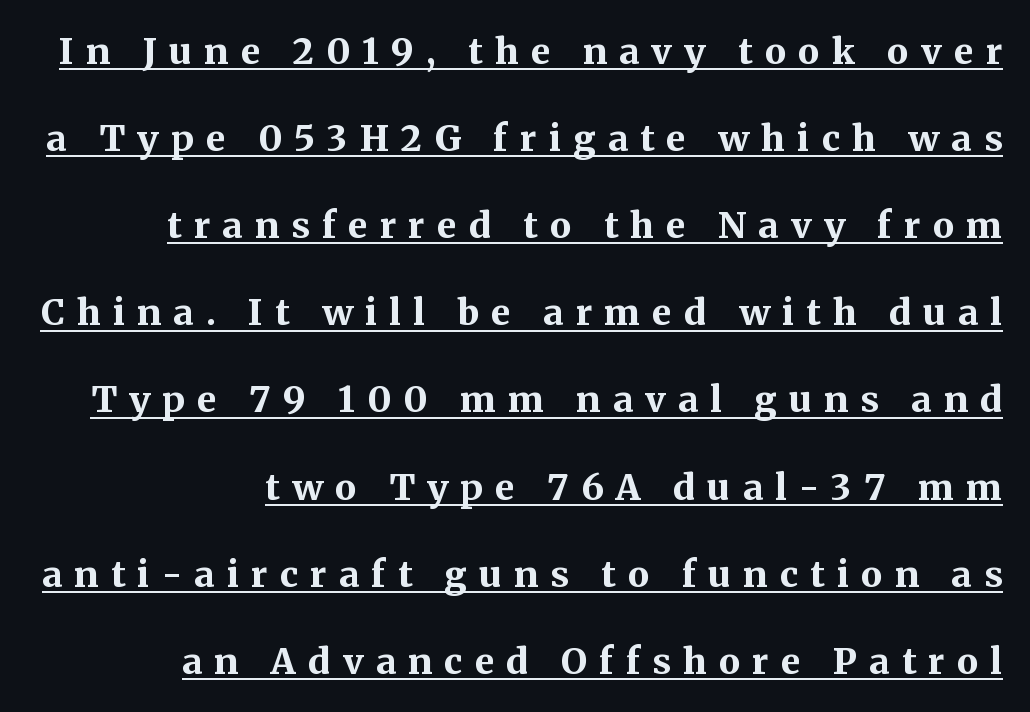
Q: Is the text bold? A: Yes.
Q: Is the text italic (slanted)? A: No, it is upright.
Q: Is the typeface a serif or a sans-serif typeface? A: Serif.
Q: Is the text underlined? A: Yes.
Q: How is the paragraph aligned? A: Right-aligned.
Q: Is the spacing between letters normal or unusually wide? A: Unusually wide.
Q: Is the spacing between lines tight, normal or loose? A: Loose.
Q: Width (condensed, normal, or wide)? A: Normal.
Q: Stroke contrast? A: Medium.
Q: x-height? A: Medium.
Q: Monospaced? A: No.
